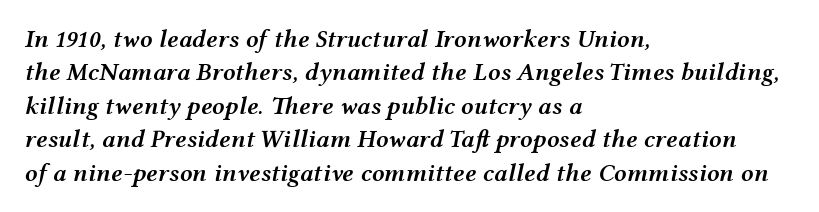
These words are printed semibold, heavier than regular yet not bold. These lines stack with their left ends in a neat column. Is there much room between lines? A standard amount, neither cramped nor airy. Nobody drew a line under any word here. The type is set solid horizontally, with unmodified tracking.
